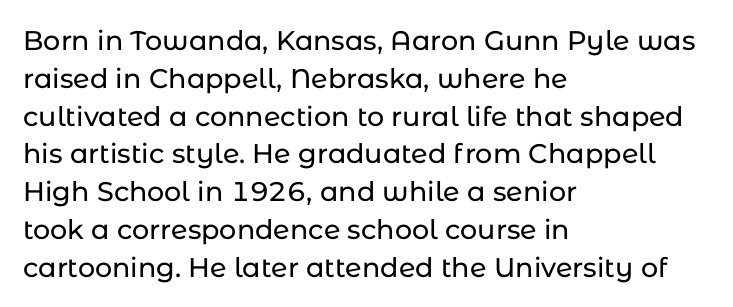
The ragged edge is on the right, which tells us the setting is flush left. Underline: absent. Does the leading feel generous? No, just average. The type is set solid horizontally, with unmodified tracking.
